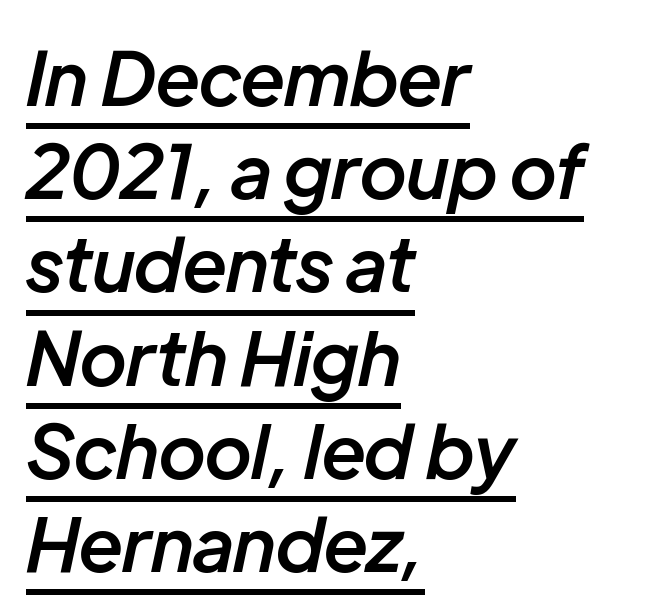
The image shows 74 px semibold type, italic (leaning right); set left-aligned, normal line spacing (1.26x), normal letter spacing, underlined; low stroke contrast and a medium x-height.
